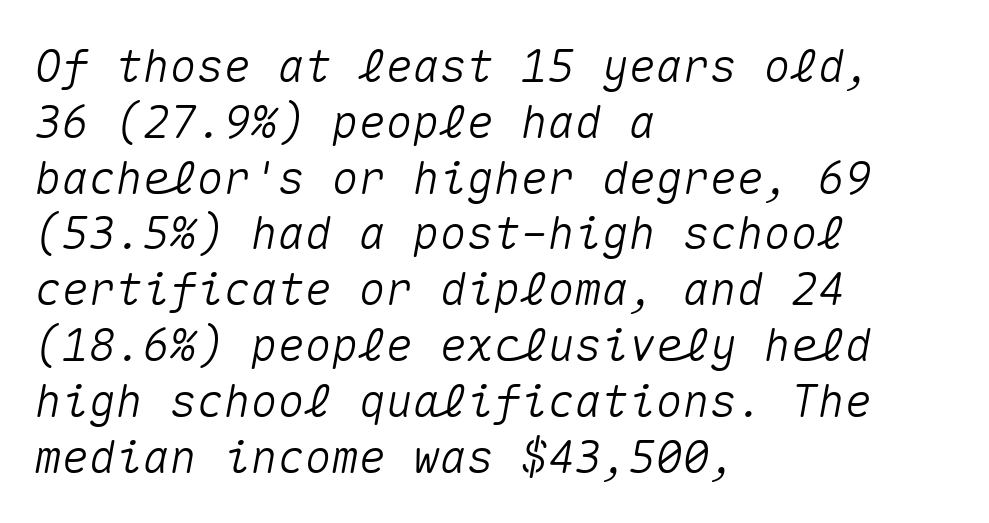
{"italic": "yes", "lean": "right", "slant_degrees": 10, "width": "normal", "stroke_contrast": "medium", "x_height": "medium", "monospaced": "yes", "underline": "no", "align": "left", "line_spacing_ratio": 1.24, "letter_spacing": "normal", "letter_spacing_em": 0.0, "glyph_px": 45}
